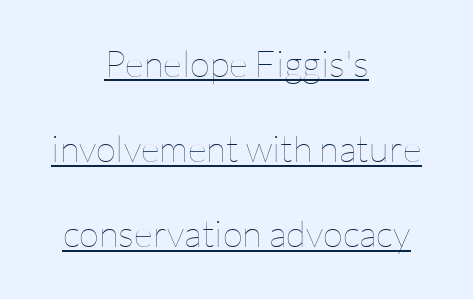
Q: Is the text bold? A: No.
Q: Is the text italic (slanted)? A: No, it is upright.
Q: Is the text underlined? A: Yes.
Q: How is the paragraph aligned? A: Centered.
Q: Is the spacing between letters normal or unusually wide? A: Normal.
Q: Is the spacing between lines tight, normal or loose? A: Loose.
Q: Width (condensed, normal, or wide)? A: Normal.
Q: Stroke contrast? A: Low.
Q: x-height? A: Medium.
Q: Monospaced? A: No.
